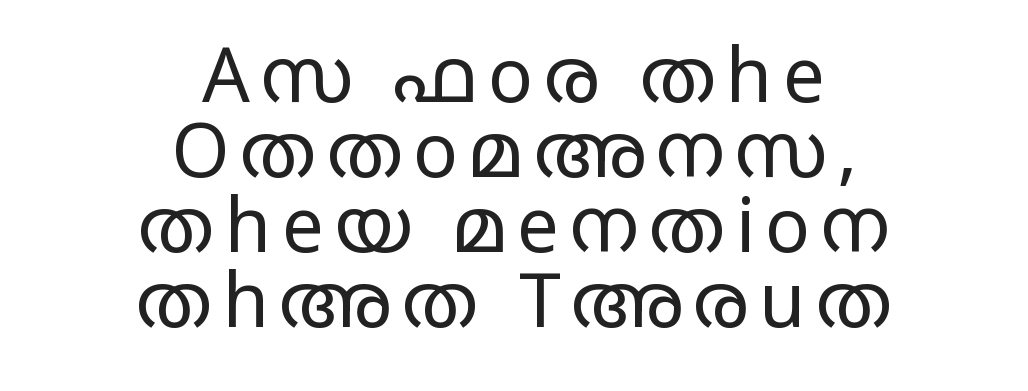
Q: Is the text bold? A: No.
Q: Is the text italic (slanted)? A: No, it is upright.
Q: Is the typeface a serif or a sans-serif typeface? A: Sans-serif.
Q: Is the text underlined? A: No.
Q: How is the paragraph aligned? A: Centered.
Q: Is the spacing between lines tight, normal or loose? A: Tight.
Q: Width (condensed, normal, or wide)? A: Wide.
Q: Stroke contrast? A: Low.
Q: x-height? A: Large.
Q: Monospaced? A: No.
